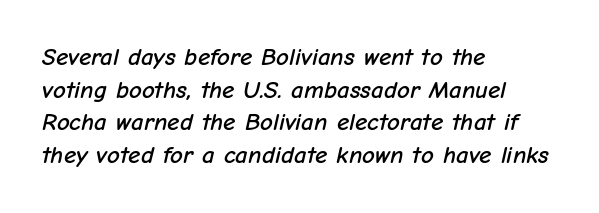
Q: Is the text italic (slanted)? A: Yes, it leans right by about 12 degrees.
Q: Is the text underlined? A: No.
Q: How is the paragraph aligned? A: Left-aligned.
Q: Is the spacing between letters normal or unusually wide? A: Normal.
Q: Is the spacing between lines tight, normal or loose? A: Normal.
